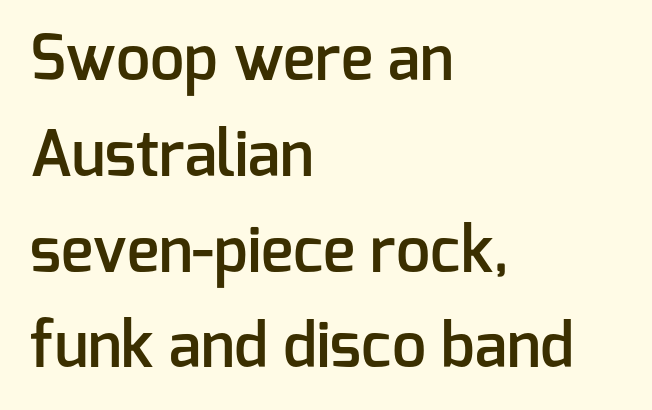
Q: Is the text bold? A: Semi-bold.
Q: Is the text italic (slanted)? A: No, it is upright.
Q: Is the typeface a serif or a sans-serif typeface? A: Sans-serif.
Q: Is the text underlined? A: No.
Q: How is the paragraph aligned? A: Left-aligned.
Q: Is the spacing between letters normal or unusually wide? A: Normal.
Q: Is the spacing between lines tight, normal or loose? A: Normal.
Q: Width (condensed, normal, or wide)? A: Normal.
Q: Stroke contrast? A: Low.
Q: x-height? A: Medium.
Q: Monospaced? A: No.
